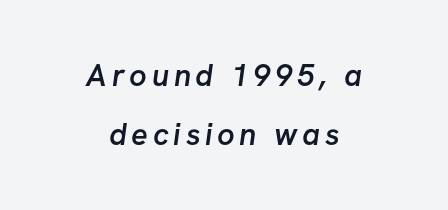
{"serif": "no", "bold": "semi", "weight": "semibold", "width": "normal", "stroke_contrast": "low", "x_height": "medium", "monospaced": "no", "underline": "no", "align": "center", "line_spacing": "loose", "line_spacing_ratio": 1.9, "glyph_px": 31}
